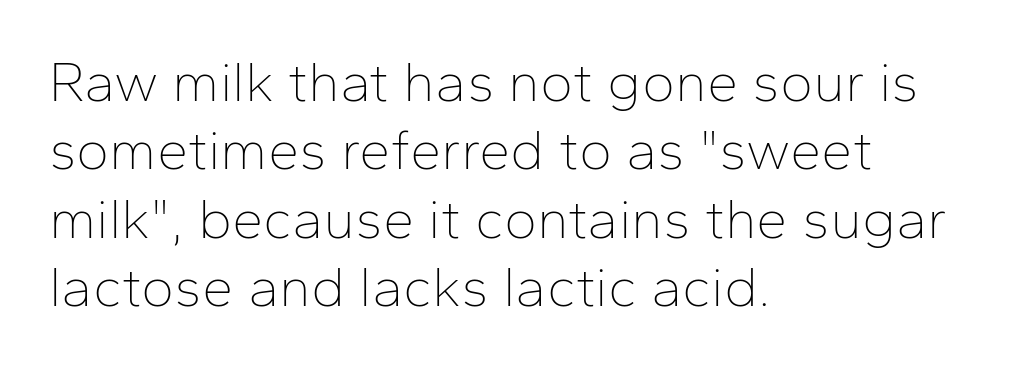
{"serif": "no", "italic": "no", "bold": "no", "weight": "thin", "width": "normal", "stroke_contrast": "low", "x_height": "medium", "monospaced": "no", "underline": "no", "align": "left", "line_spacing_ratio": 1.22, "letter_spacing": "normal", "letter_spacing_em": 0.0, "glyph_px": 56}
